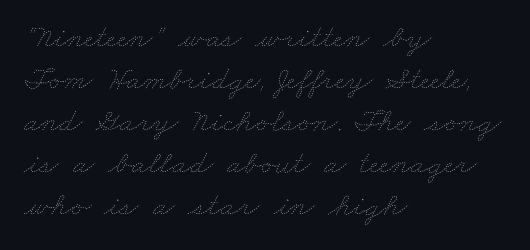
Q: Is the text bold? A: No.
Q: Is the text underlined? A: No.
Q: How is the paragraph aligned? A: Left-aligned.
Q: Is the spacing between letters normal or unusually wide? A: Normal.
Q: Is the spacing between lines tight, normal or loose? A: Normal.
Q: Width (condensed, normal, or wide)? A: Wide.
Q: Stroke contrast? A: Low.
Q: x-height? A: Small.
Q: Monospaced? A: No.
